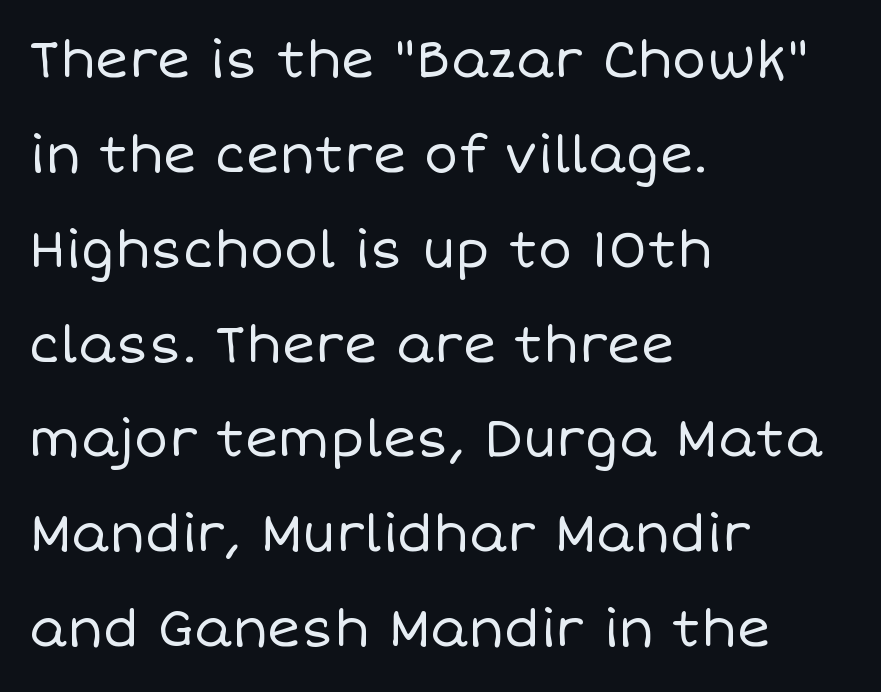
The image shows 51 px regular-weight type, upright; set left-aligned, line spacing 1.86x, normal letter spacing, not underlined; low stroke contrast and a large x-height.
